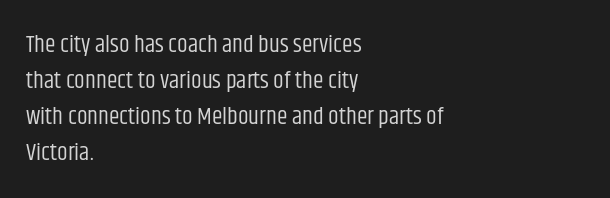
Q: Is the text bold? A: No.
Q: Is the text italic (slanted)? A: No, it is upright.
Q: Is the text underlined? A: No.
Q: How is the paragraph aligned? A: Left-aligned.
Q: Is the spacing between letters normal or unusually wide? A: Normal.
Q: Is the spacing between lines tight, normal or loose? A: Normal.
